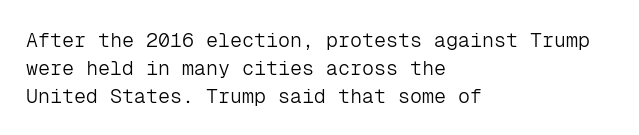
{"italic": "no", "bold": "no", "underline": "no", "align": "left", "line_spacing": "normal", "line_spacing_ratio": 1.4, "letter_spacing": "normal", "letter_spacing_em": 0.0, "glyph_px": 20}
